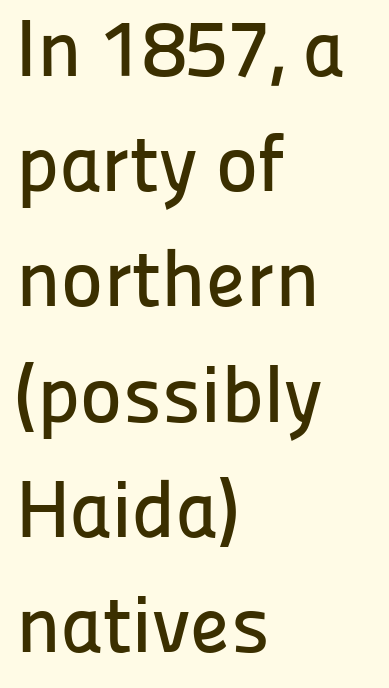
{"serif": "no", "italic": "no", "width": "normal", "stroke_contrast": "low", "x_height": "medium", "monospaced": "no", "underline": "no", "align": "left", "line_spacing": "normal", "line_spacing_ratio": 1.44, "letter_spacing": "normal", "letter_spacing_em": 0.0, "glyph_px": 80}
